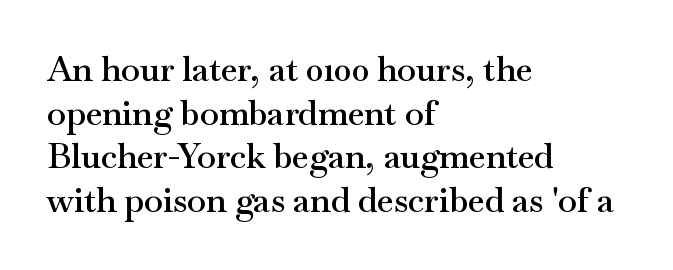
Q: Is the text bold? A: Semi-bold.
Q: Is the text italic (slanted)? A: No, it is upright.
Q: Is the typeface a serif or a sans-serif typeface? A: Serif.
Q: Is the text underlined? A: No.
Q: How is the paragraph aligned? A: Left-aligned.
Q: Is the spacing between letters normal or unusually wide? A: Normal.
Q: Is the spacing between lines tight, normal or loose? A: Normal.
Q: Width (condensed, normal, or wide)? A: Wide.
Q: Stroke contrast? A: Medium.
Q: x-height? A: Small.
Q: Monospaced? A: No.
